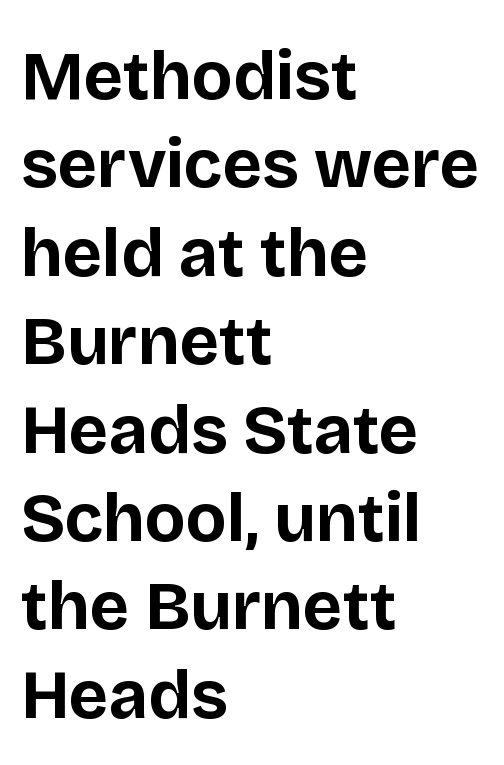
Q: Is the text bold? A: Yes.
Q: Is the text italic (slanted)? A: No, it is upright.
Q: Is the typeface a serif or a sans-serif typeface? A: Sans-serif.
Q: Is the text underlined? A: No.
Q: How is the paragraph aligned? A: Left-aligned.
Q: Is the spacing between letters normal or unusually wide? A: Normal.
Q: Is the spacing between lines tight, normal or loose? A: Normal.
Q: Width (condensed, normal, or wide)? A: Normal.
Q: Stroke contrast? A: Low.
Q: x-height? A: Large.
Q: Monospaced? A: No.
